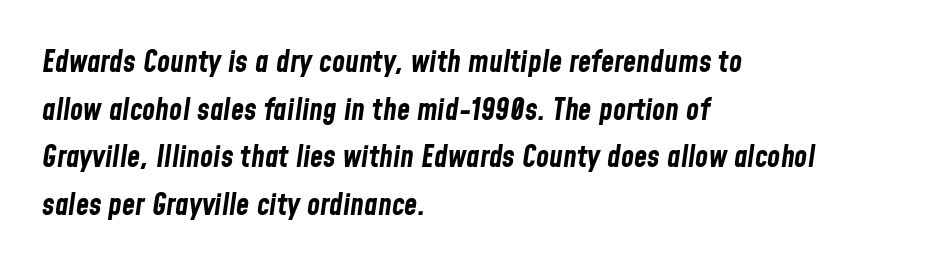
Q: Is the text bold? A: Yes.
Q: Is the text italic (slanted)? A: Yes, it leans right by about 8 degrees.
Q: Is the text underlined? A: No.
Q: How is the paragraph aligned? A: Left-aligned.
Q: Is the spacing between letters normal or unusually wide? A: Normal.
Q: Is the spacing between lines tight, normal or loose? A: Normal.
Q: Width (condensed, normal, or wide)? A: Condensed.
Q: Stroke contrast? A: Low.
Q: x-height? A: Medium.
Q: Monospaced? A: No.
